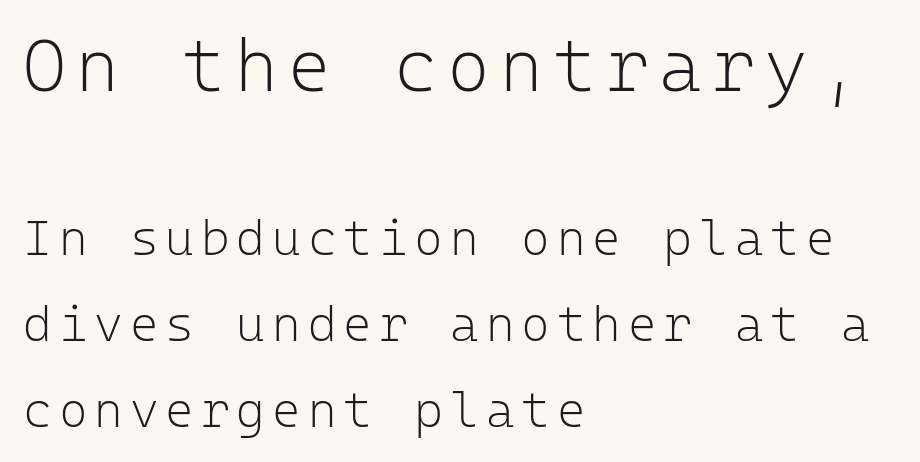
Q: Is the text bold? A: No.
Q: Is the text italic (slanted)? A: No, it is upright.
Q: Is the typeface a serif or a sans-serif typeface? A: Sans-serif.
Q: Is the text underlined? A: No.
Q: How is the paragraph aligned? A: Left-aligned.
Q: Which block of text is set in a larger size, the first (top) or the second (bottom)? A: The first (top) one.
Q: Width (condensed, normal, or wide)? A: Normal.
Q: Stroke contrast? A: Low.
Q: x-height? A: Medium.
Q: Monospaced? A: Yes.
